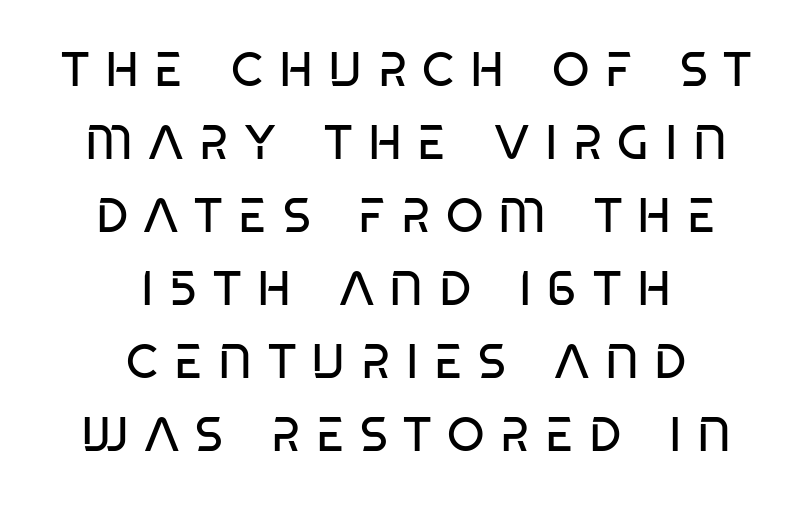
A normal amount of white space separates one row of letters from the next. Horizontally, the lines are justified to the midpoint only. Caption: face not bold, strokes unweighted. The passage shown is typeset with a sans-serif family. Varying glyph widths throughout — classic text-font behaviour.
